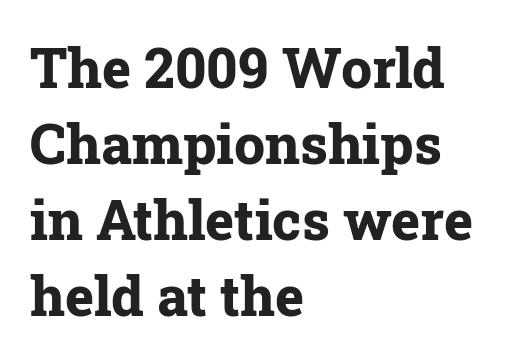
Each row of text sits above clean, open space. The lettering holds an erect, upright posture throughout. Varying glyph widths throughout — classic text-font behaviour. Is the letter spacing exaggerated? No — it looks like the ordinary default. Is there much room between lines? A standard amount, neither cramped nor airy.
